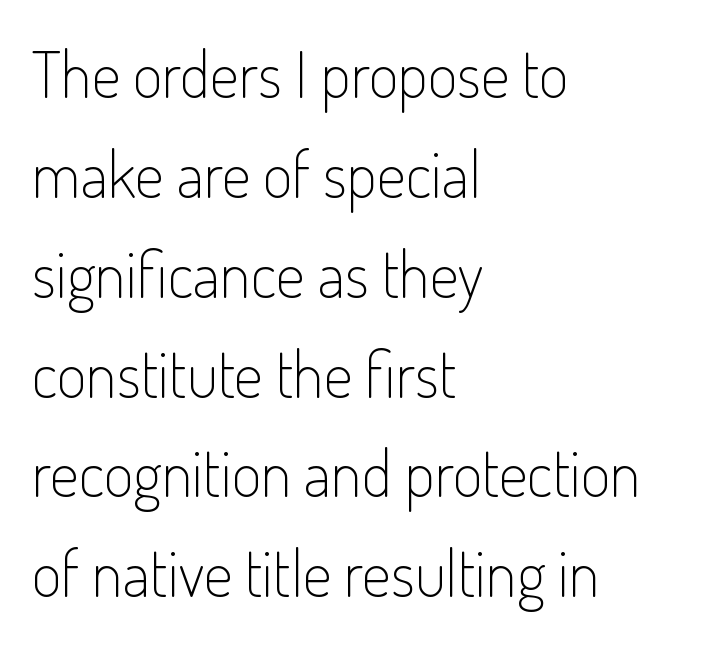
Q: Is the text bold? A: No.
Q: Is the text italic (slanted)? A: No, it is upright.
Q: Is the typeface a serif or a sans-serif typeface? A: Sans-serif.
Q: Is the text underlined? A: No.
Q: How is the paragraph aligned? A: Left-aligned.
Q: Is the spacing between letters normal or unusually wide? A: Normal.
Q: Is the spacing between lines tight, normal or loose? A: Normal.
Q: Width (condensed, normal, or wide)? A: Condensed.
Q: Stroke contrast? A: Low.
Q: x-height? A: Small.
Q: Monospaced? A: No.
